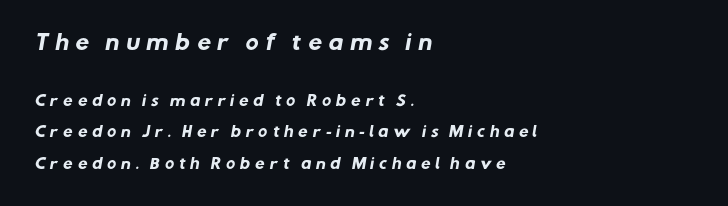
Q: Is the text bold? A: Yes.
Q: Is the text underlined? A: No.
Q: How is the paragraph aligned? A: Left-aligned.
Q: Is the spacing between letters normal or unusually wide? A: Unusually wide.
Q: Is the spacing between lines tight, normal or loose? A: Loose.
Q: Which block of text is set in a larger size, the first (top) or the second (bottom)? A: The first (top) one.
